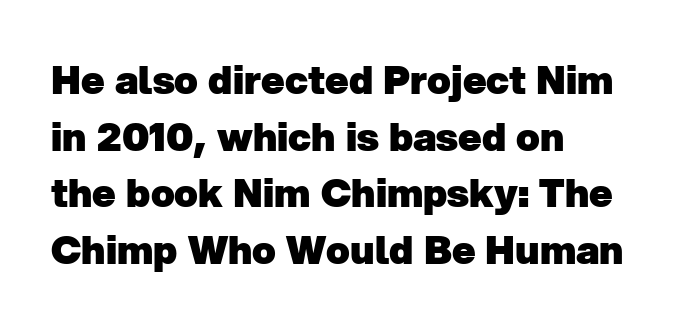
Q: Is the text bold? A: Yes.
Q: Is the typeface a serif or a sans-serif typeface? A: Sans-serif.
Q: Is the text underlined? A: No.
Q: How is the paragraph aligned? A: Left-aligned.
Q: Is the spacing between letters normal or unusually wide? A: Normal.
Q: Is the spacing between lines tight, normal or loose? A: Normal.
Q: Width (condensed, normal, or wide)? A: Normal.
Q: Stroke contrast? A: Low.
Q: x-height? A: Medium.
Q: Monospaced? A: No.
